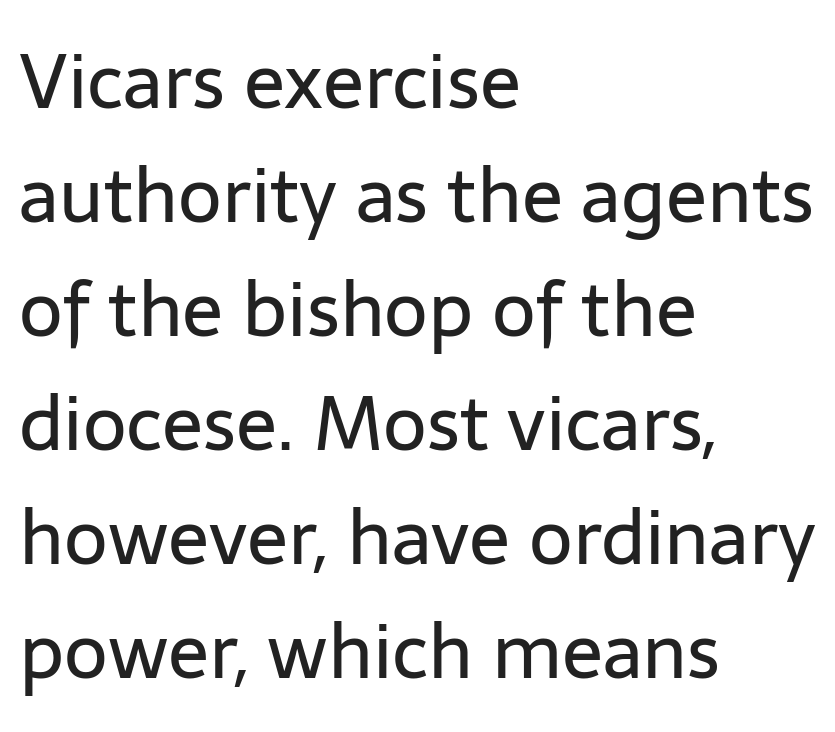
Notice how descenders clear the ascenders below comfortably — that's standard leading. The rag falls on the right side of this text block. The strokes are not fattened; the text isn't bold. The letters advance in unequal steps, a hallmark of proportional type.
